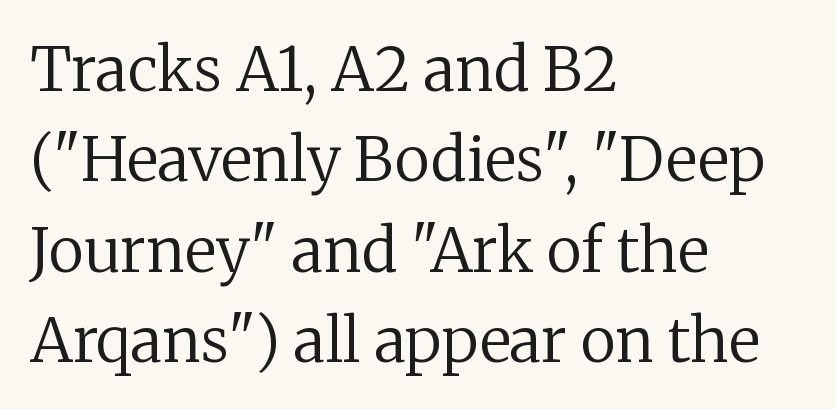
{"serif": "yes", "italic": "no", "bold": "no", "weight": "regular", "width": "normal", "stroke_contrast": "low", "x_height": "medium", "monospaced": "no", "underline": "no", "align": "left", "line_spacing": "normal", "line_spacing_ratio": 1.48, "letter_spacing": "normal", "letter_spacing_em": 0.0, "glyph_px": 61}
